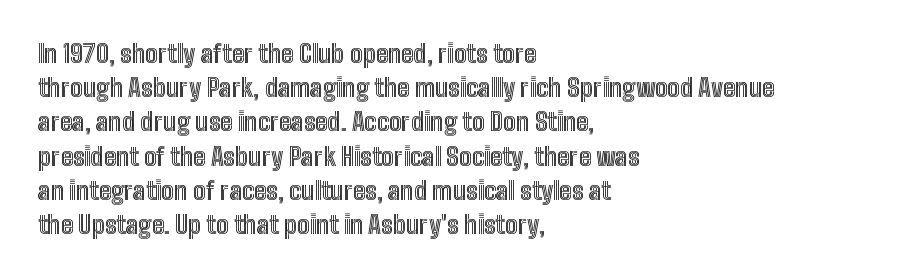
Q: Is the text italic (slanted)? A: No, it is upright.
Q: Is the text underlined? A: No.
Q: How is the paragraph aligned? A: Left-aligned.
Q: Is the spacing between letters normal or unusually wide? A: Normal.
Q: Is the spacing between lines tight, normal or loose? A: Normal.
